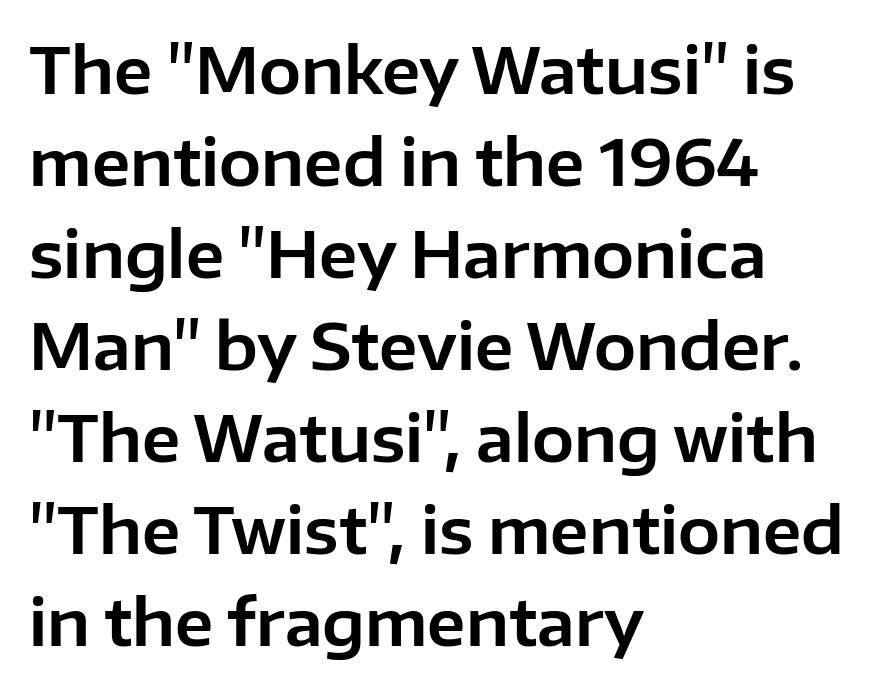
The image shows 63 px sans-serif type, upright; set left-aligned, normal line spacing (1.46x), normal letter spacing, not underlined; low stroke contrast and a medium x-height.
